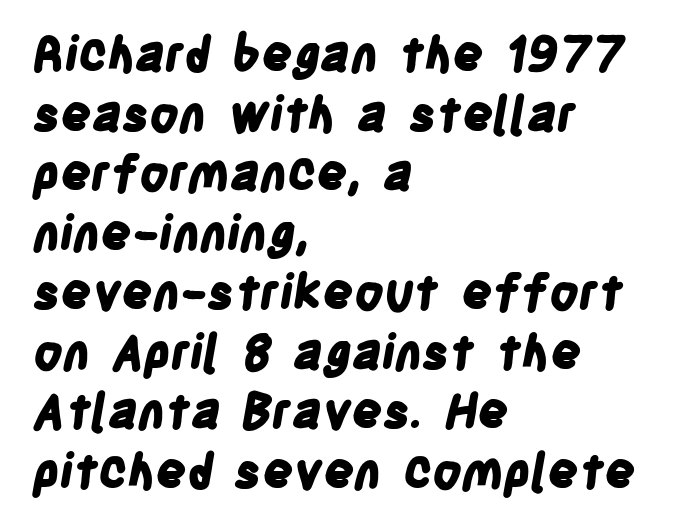
The image shows 48 px bold, condensed sans-serif type; set left-aligned, line spacing 1.24x, normal letter spacing, not underlined; low stroke contrast and a large x-height.
